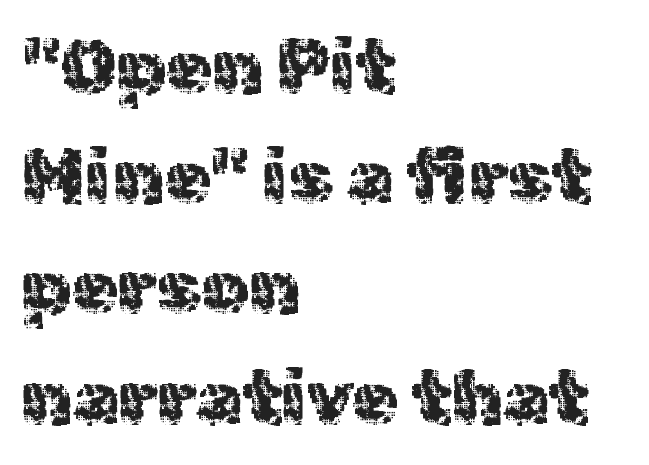
The image shows 75 px regular-weight sans-serif type, upright; set left-aligned, normal line spacing (1.47x), normal letter spacing, not underlined; a medium x-height.
